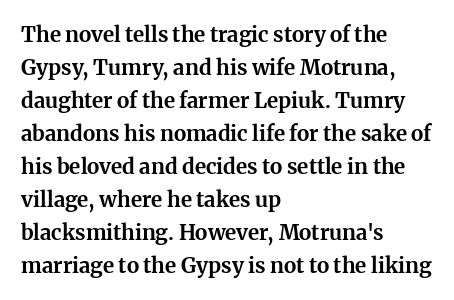
{"italic": "no", "bold": "yes", "underline": "no", "align": "left", "line_spacing": "normal", "line_spacing_ratio": 1.57, "letter_spacing": "normal", "letter_spacing_em": 0.0, "glyph_px": 21}
